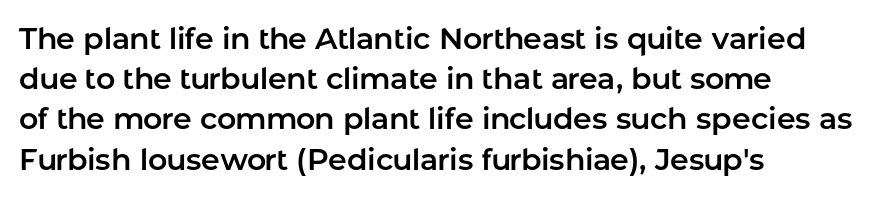
{"serif": "no", "italic": "no", "width": "normal", "stroke_contrast": "low", "x_height": "medium", "monospaced": "no", "underline": "no", "align": "left", "line_spacing": "normal", "line_spacing_ratio": 1.34, "letter_spacing": "normal", "letter_spacing_em": 0.0, "glyph_px": 30}
